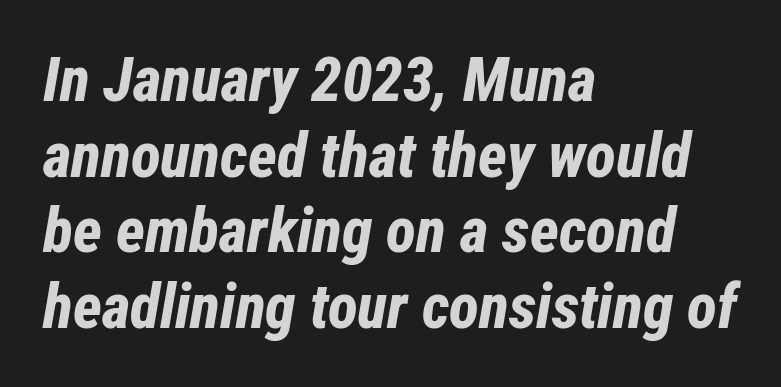
If you drew a line through each stem, it would be angled. Layout note: lines flush left. The letters advance in unequal steps, a hallmark of proportional type. Spacing between characters is what you'd get straight out of the box. You'd pick this weight for a headline — it's a proper bold.
